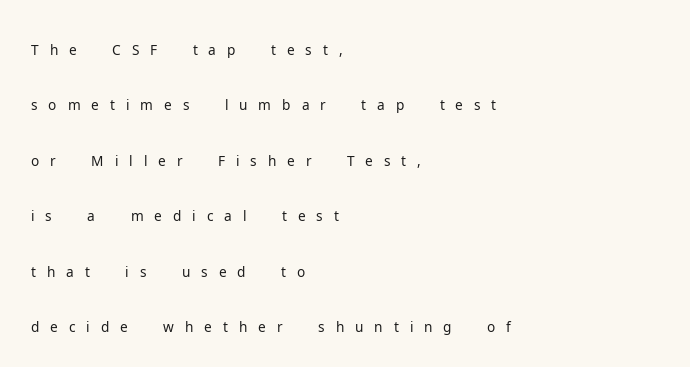
The image shows 28 px light sans-serif type, upright; set left-aligned, loose line spacing (1.98x), unusually wide letter spacing (+0.39 em), not underlined; low stroke contrast and a medium x-height.
